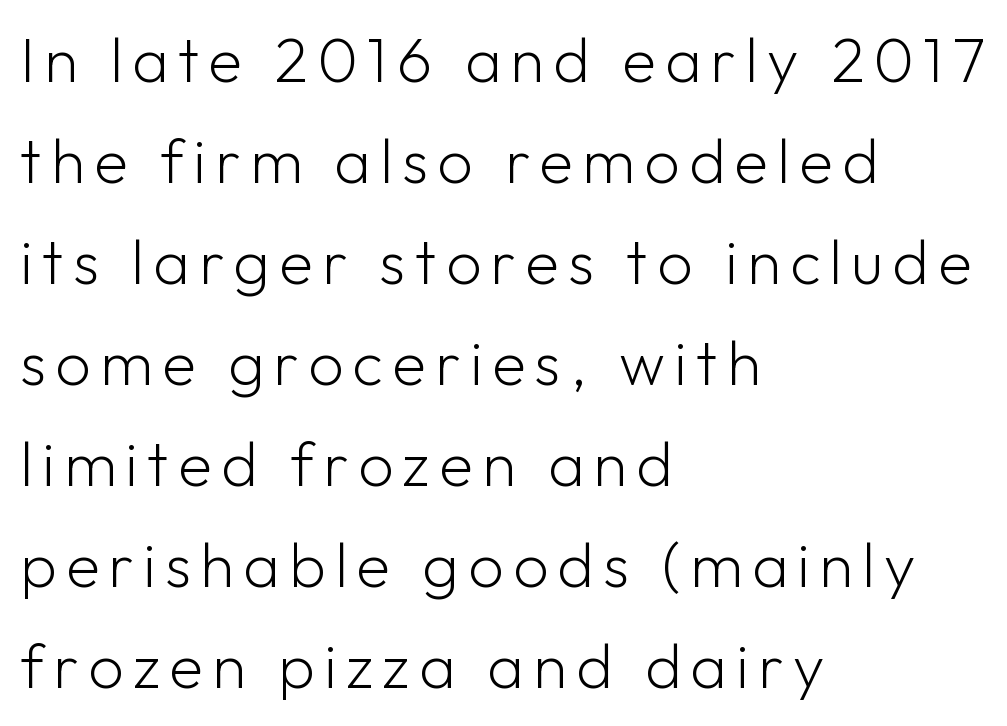
Q: Is the text bold? A: No.
Q: Is the text italic (slanted)? A: No, it is upright.
Q: Is the typeface a serif or a sans-serif typeface? A: Sans-serif.
Q: Is the text underlined? A: No.
Q: How is the paragraph aligned? A: Left-aligned.
Q: Is the spacing between lines tight, normal or loose? A: Normal.
Q: Width (condensed, normal, or wide)? A: Normal.
Q: Stroke contrast? A: Low.
Q: x-height? A: Medium.
Q: Monospaced? A: No.
